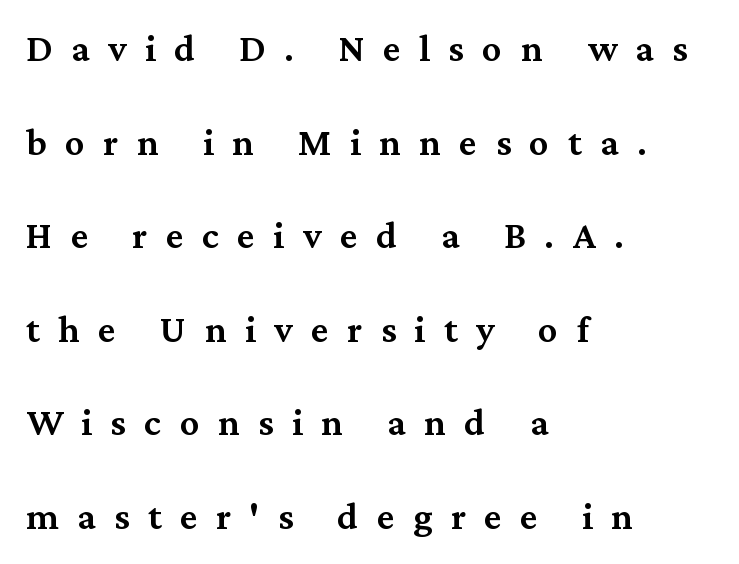
Q: Is the text bold? A: Semi-bold.
Q: Is the text italic (slanted)? A: No, it is upright.
Q: Is the typeface a serif or a sans-serif typeface? A: Serif.
Q: Is the text underlined? A: No.
Q: How is the paragraph aligned? A: Left-aligned.
Q: Is the spacing between letters normal or unusually wide? A: Unusually wide.
Q: Is the spacing between lines tight, normal or loose? A: Loose.
Q: Width (condensed, normal, or wide)? A: Normal.
Q: Stroke contrast? A: Medium.
Q: x-height? A: Medium.
Q: Monospaced? A: No.
